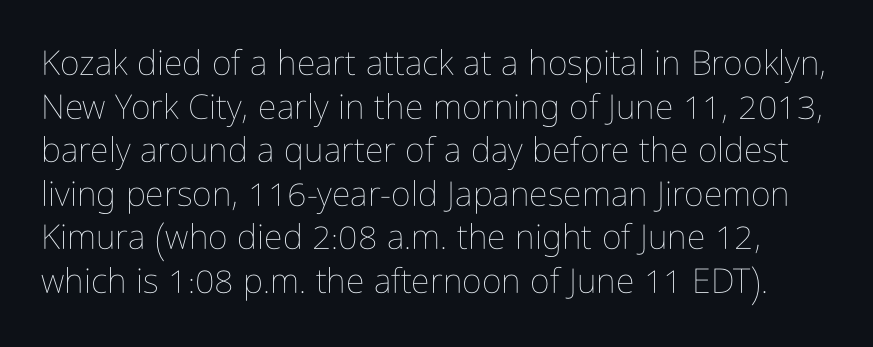
{"italic": "no", "bold": "no", "weight": "thin", "width": "condensed", "stroke_contrast": "low", "x_height": "medium", "monospaced": "no", "underline": "no", "line_spacing": "normal", "line_spacing_ratio": 1.28, "letter_spacing": "normal", "letter_spacing_em": 0.0, "glyph_px": 34}
